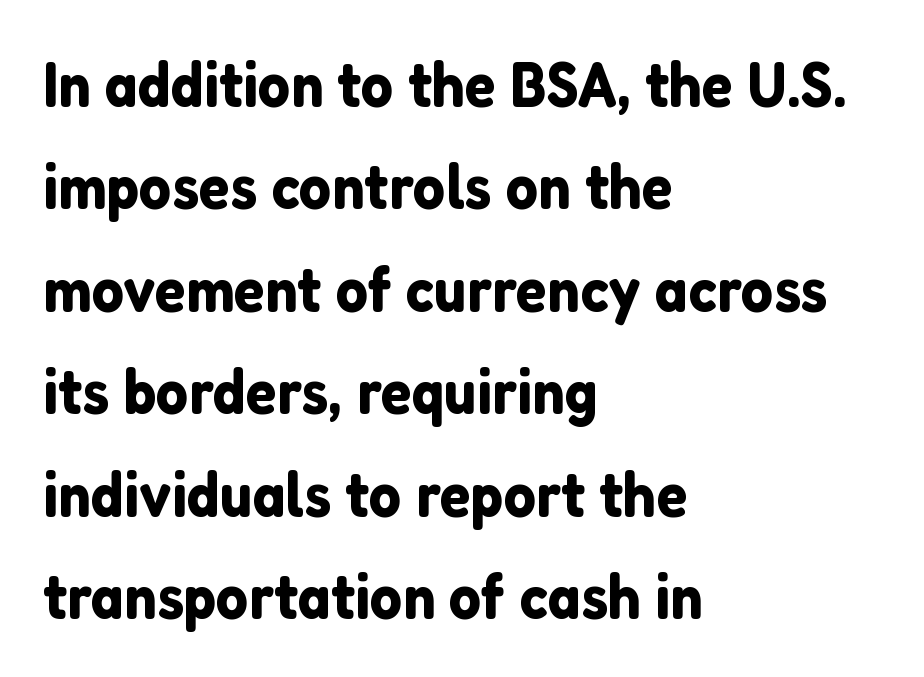
{"serif": "no", "italic": "no", "width": "normal", "stroke_contrast": "low", "x_height": "medium", "monospaced": "no", "underline": "no", "align": "left", "line_spacing": "normal", "line_spacing_ratio": 1.6, "letter_spacing": "normal", "letter_spacing_em": 0.0, "glyph_px": 64}
